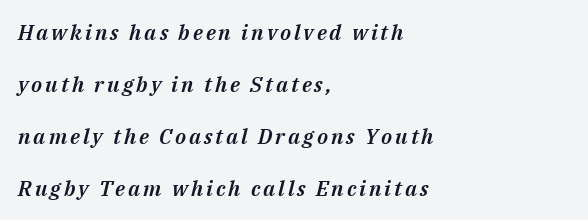
Interline gaps are noticeably wide in this sample. These lines were composed using italics. Compared with a centered layout, this one pins lines to the left instead. The passage shown is not underscored anywhere.
